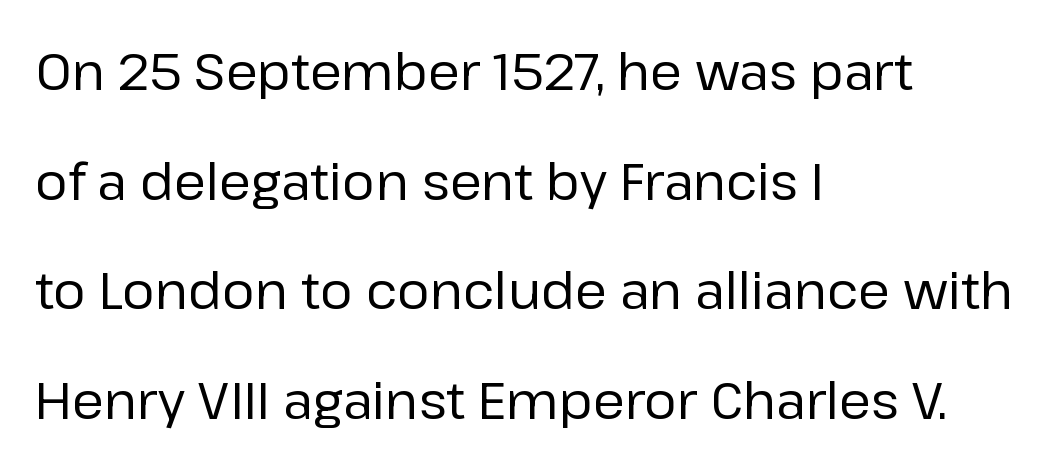
Q: Is the text bold? A: No.
Q: Is the text italic (slanted)? A: No, it is upright.
Q: Is the typeface a serif or a sans-serif typeface? A: Sans-serif.
Q: Is the text underlined? A: No.
Q: How is the paragraph aligned? A: Left-aligned.
Q: Is the spacing between letters normal or unusually wide? A: Normal.
Q: Is the spacing between lines tight, normal or loose? A: Loose.
Q: Width (condensed, normal, or wide)? A: Normal.
Q: Stroke contrast? A: Low.
Q: x-height? A: Medium.
Q: Monospaced? A: No.
